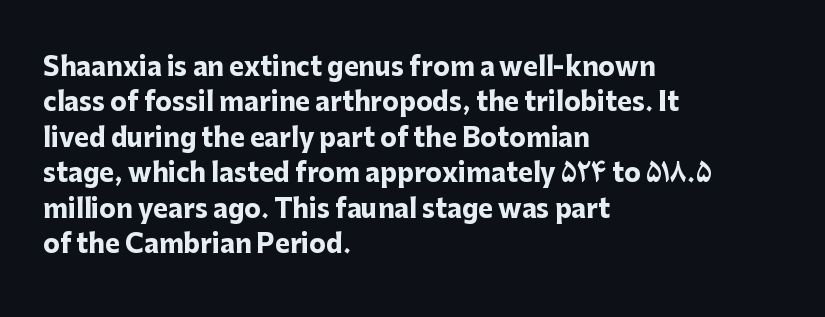
Q: Is the text bold? A: Yes.
Q: Is the text italic (slanted)? A: No, it is upright.
Q: Is the text underlined? A: No.
Q: How is the paragraph aligned? A: Left-aligned.
Q: Is the spacing between letters normal or unusually wide? A: Normal.
Q: Is the spacing between lines tight, normal or loose? A: Normal.
